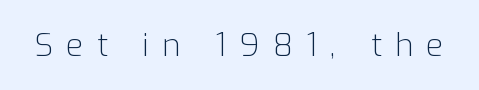
The image shows 32 px light sans-serif type, upright; set unusually wide letter spacing (+0.4 em), not underlined; low stroke contrast and a medium x-height.
